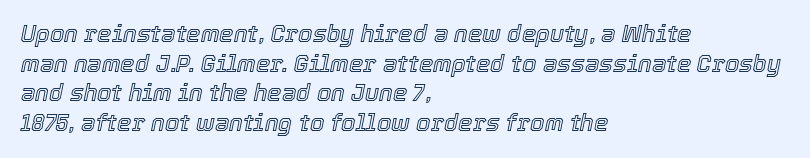
Each row of text sits above clean, open space. How are the letters spaced? Ordinarily, with no added tracking. Normally led — the rows are evenly, conventionally spaced. If you drew a line through each stem, it would be angled.
